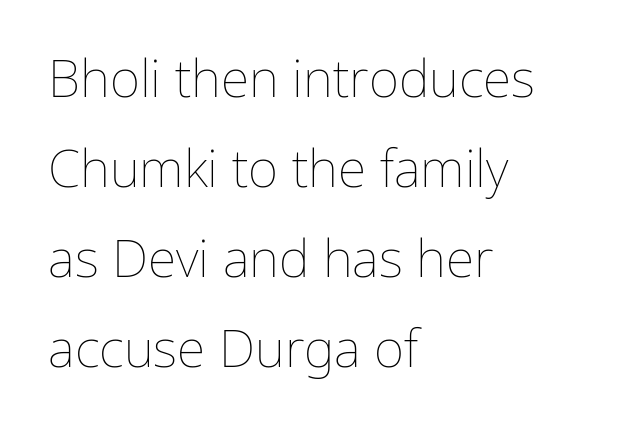
The image shows 52 px thin type, upright; set left-aligned, line spacing 1.73x, normal letter spacing, not underlined; low stroke contrast and a medium x-height.
